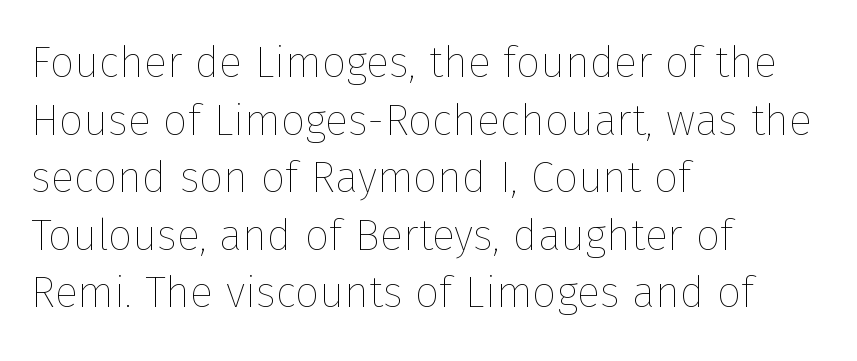
The typography opts for an upright posture over an oblique one. The strokes are not fattened; the text isn't bold. Proportional: the letters do not fall into vertical columns. Tracking here is standard; glyphs follow each other at the usual distance. Compared with a centered layout, this one pins lines to the left instead. A clean baseline with only descenders dipping below it.
